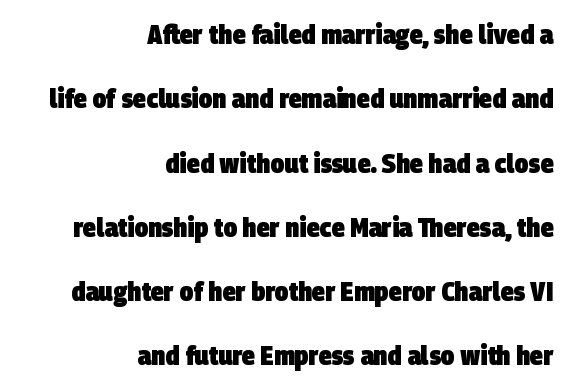
The image shows 27 px bold type; set right-aligned, loose line spacing (2.38x), normal letter spacing, not underlined.
